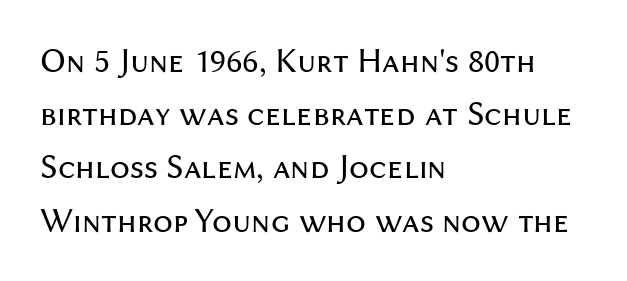
The image shows 35 px regular-weight sans-serif type, upright; set left-aligned, normal line spacing (1.52x), normal letter spacing, not underlined; medium stroke contrast and a medium x-height.
